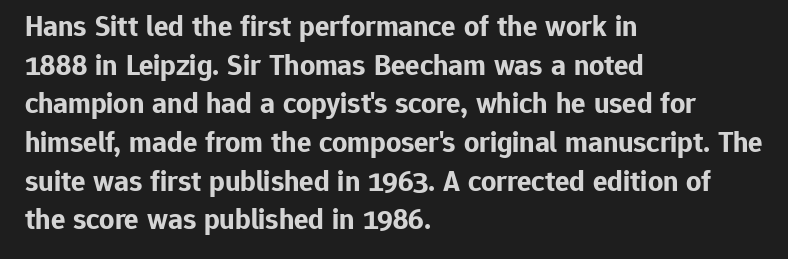
{"serif": "no", "italic": "no", "bold": "yes", "weight": "bold", "width": "normal", "stroke_contrast": "low", "x_height": "medium", "monospaced": "no", "underline": "no", "align": "left", "line_spacing": "normal", "line_spacing_ratio": 1.29, "letter_spacing": "normal", "letter_spacing_em": 0.0, "glyph_px": 30}
